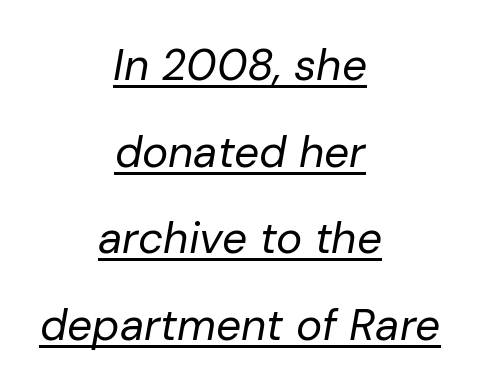
The image shows 44 px regular-weight type, italic (leaning right); set centered, loose line spacing (1.97x), normal letter spacing, underlined; low stroke contrast and a medium x-height.
